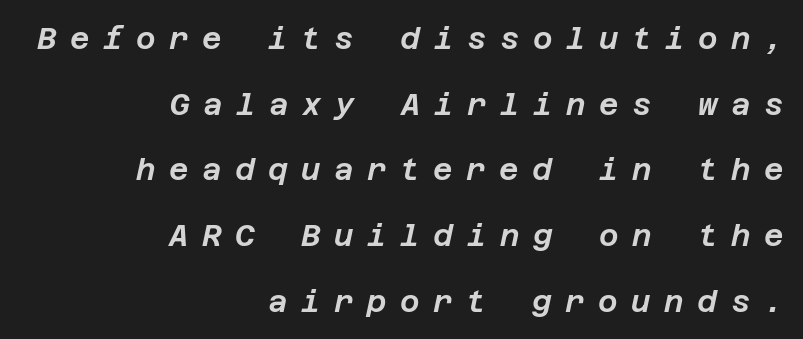
Q: Is the text italic (slanted)? A: Yes, it leans right by about 12 degrees.
Q: Is the text underlined? A: No.
Q: How is the paragraph aligned? A: Right-aligned.
Q: Is the spacing between letters normal or unusually wide? A: Unusually wide.
Q: Is the spacing between lines tight, normal or loose? A: Loose.
Q: Width (condensed, normal, or wide)? A: Normal.
Q: Stroke contrast? A: Low.
Q: x-height? A: Large.
